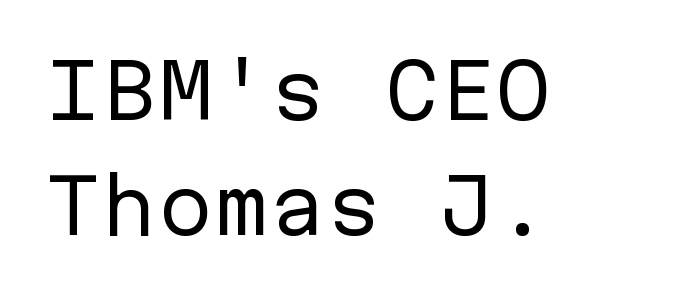
The image shows 75 px regular-weight sans-serif type, upright, monospaced; set left-aligned, normal line spacing (1.53x), normal letter spacing, not underlined; low stroke contrast and a medium x-height.
